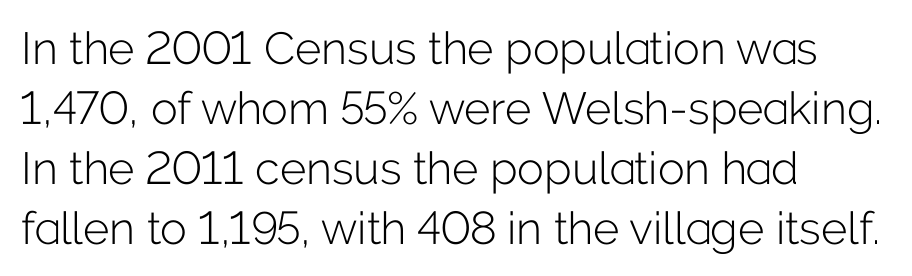
Q: Is the text bold? A: No.
Q: Is the text italic (slanted)? A: No, it is upright.
Q: Is the typeface a serif or a sans-serif typeface? A: Sans-serif.
Q: Is the text underlined? A: No.
Q: How is the paragraph aligned? A: Left-aligned.
Q: Is the spacing between letters normal or unusually wide? A: Normal.
Q: Is the spacing between lines tight, normal or loose? A: Normal.
Q: Width (condensed, normal, or wide)? A: Normal.
Q: Stroke contrast? A: Low.
Q: x-height? A: Medium.
Q: Monospaced? A: No.
